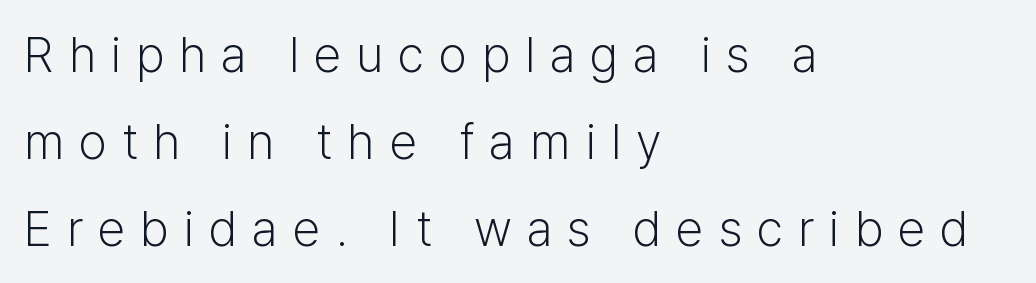
The tracking jumps out immediately: characters are airy and widely separated. The type sits square on the baseline with zero lean. A sans-serif font was chosen for this passage. The paragraph has a hard left edge and a soft right edge. No heavy texture on the line: the type isn't bold. Spacing verdict: proportional, widths tailored to each character.
